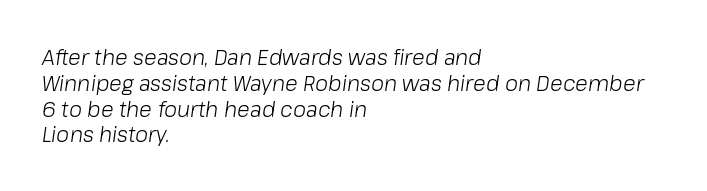
{"italic": "yes", "lean": "right", "slant_degrees": 8, "bold": "no", "underline": "no", "align": "left", "line_spacing_ratio": 1.23, "letter_spacing": "normal", "letter_spacing_em": 0.0, "glyph_px": 21}
